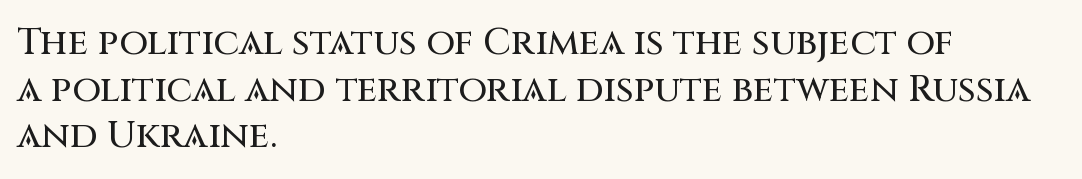
{"serif": "no", "italic": "no", "width": "normal", "stroke_contrast": "medium", "x_height": "large", "monospaced": "no", "underline": "no", "align": "left", "line_spacing": "normal", "line_spacing_ratio": 1.26, "letter_spacing": "normal", "letter_spacing_em": 0.0, "glyph_px": 37}
